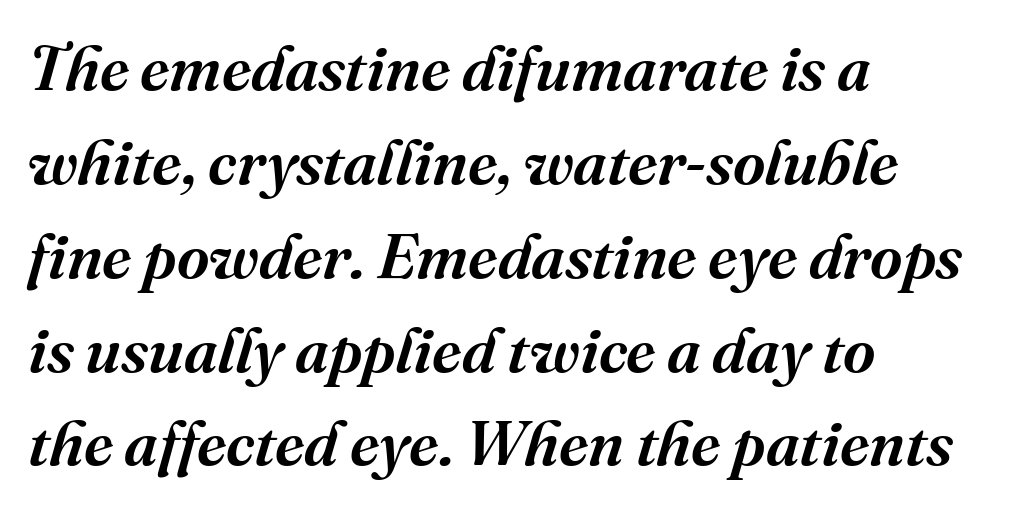
{"serif": "yes", "italic": "yes", "lean": "right", "slant_degrees": 16, "width": "normal", "stroke_contrast": "medium", "x_height": "medium", "monospaced": "no", "underline": "no", "align": "left", "line_spacing": "normal", "line_spacing_ratio": 1.49, "letter_spacing": "normal", "letter_spacing_em": 0.0, "glyph_px": 63}
